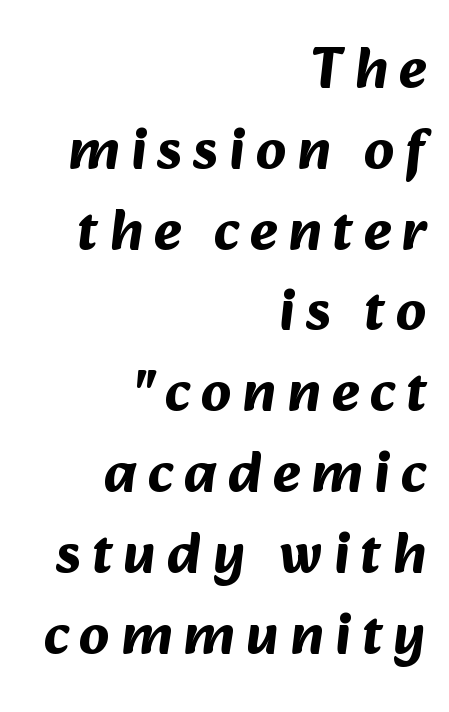
Pretty heavy lettering here — definitely bold. Proportional: the letters do not fall into vertical columns. Type style note: lacks serifs. Beneath every word, the page is bare. The block of text has a typical density, with ordinary space between rows.
